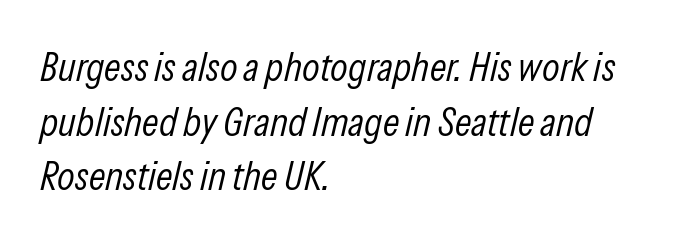
Q: Is the text bold? A: No.
Q: Is the text italic (slanted)? A: Yes, it leans right by about 13 degrees.
Q: Is the text underlined? A: No.
Q: How is the paragraph aligned? A: Left-aligned.
Q: Is the spacing between letters normal or unusually wide? A: Normal.
Q: Is the spacing between lines tight, normal or loose? A: Normal.
Q: Width (condensed, normal, or wide)? A: Condensed.
Q: Stroke contrast? A: Low.
Q: x-height? A: Medium.
Q: Monospaced? A: No.
